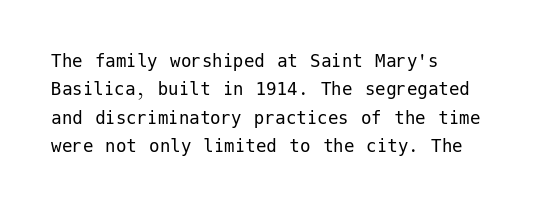
The image shows 21 px text type, upright; set left-aligned, normal line spacing (1.35x), normal letter spacing, not underlined.
